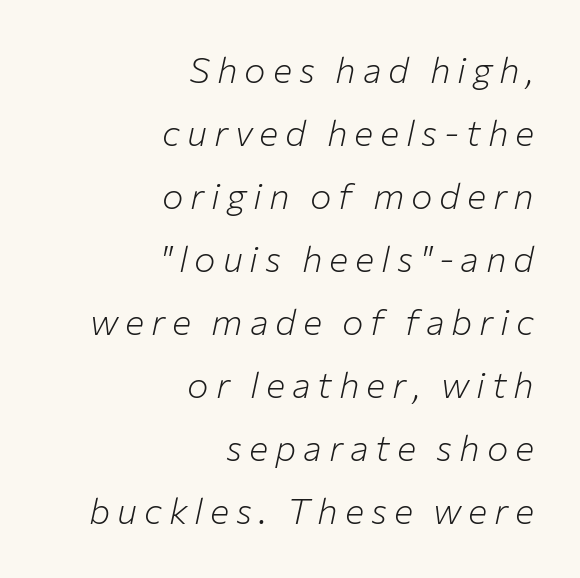
The image shows 36 px light type, italic (leaning right); set right-aligned, line spacing 1.75x, not underlined; low stroke contrast and a medium x-height.
